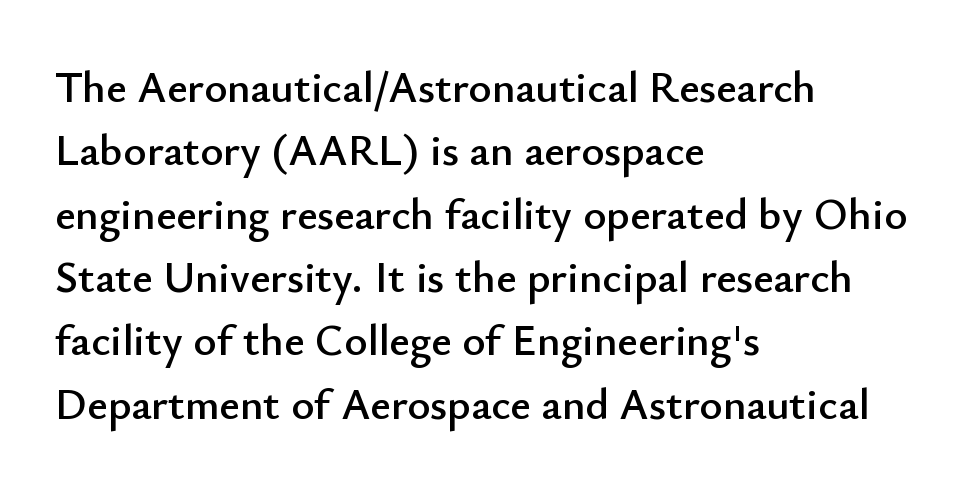
{"serif": "no", "italic": "no", "width": "normal", "stroke_contrast": "low", "x_height": "small", "monospaced": "no", "underline": "no", "align": "left", "line_spacing": "normal", "line_spacing_ratio": 1.44, "letter_spacing": "normal", "letter_spacing_em": 0.0, "glyph_px": 44}
